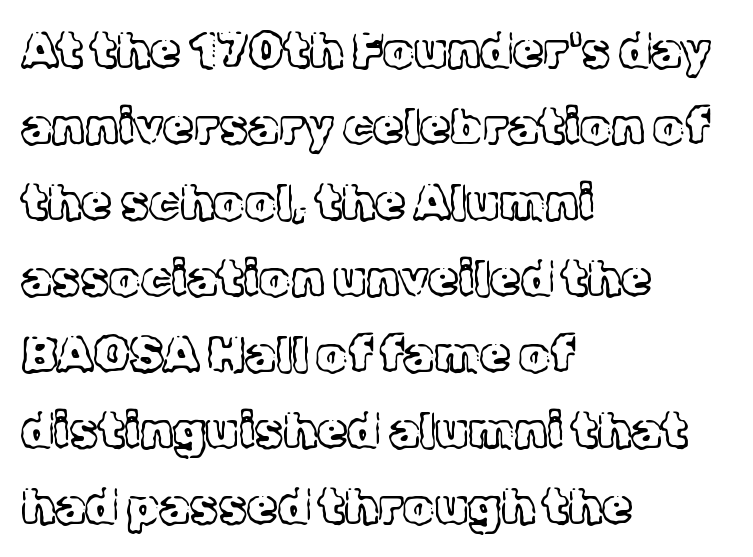
Yep, those are serifs on the letters. Descender tails drop into unmarked territory. The rendering anchors every line to the left-hand side. A typesetter would call this proportional, since set widths differ per character. The type is set solid horizontally, with unmodified tracking. What's the leading like? Ordinary, nothing unusual.
